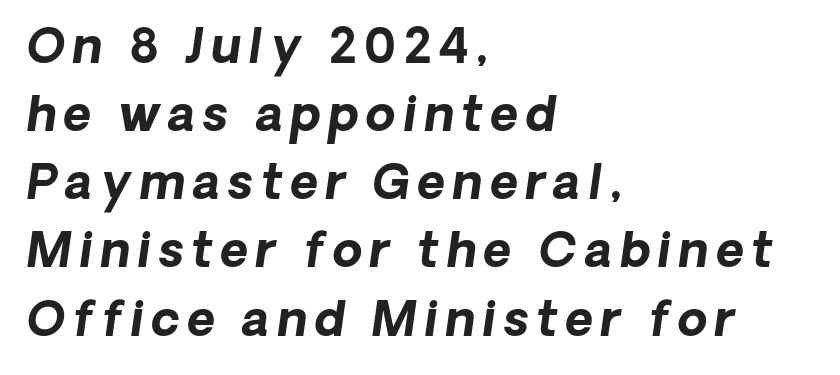
The specimen omits any rule beneath the text block's lines. Students, observe: this is what conventionally led text looks like. Heavy-handed strokes throughout: this text is bold. The passage shown is typed in a proportional face where columns would drift. The specimen reads as italic at a glance. Alignment: flush left.
